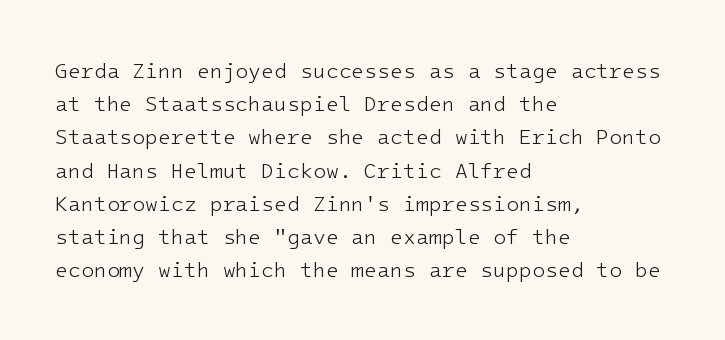
{"italic": "no", "bold": "no", "underline": "no", "align": "left", "line_spacing": "normal", "line_spacing_ratio": 1.58, "letter_spacing": "normal", "letter_spacing_em": 0.0, "glyph_px": 21}
